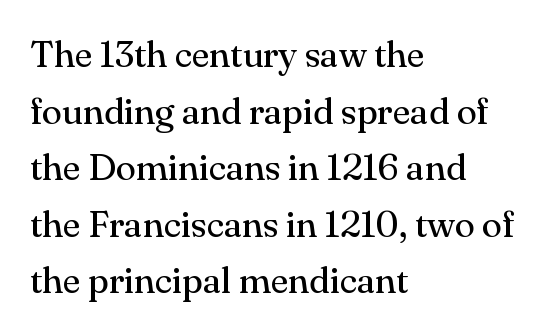
The image shows 37 px regular-weight serif type, upright; set left-aligned, normal line spacing (1.53x), normal letter spacing, not underlined; medium stroke contrast and a small x-height.
